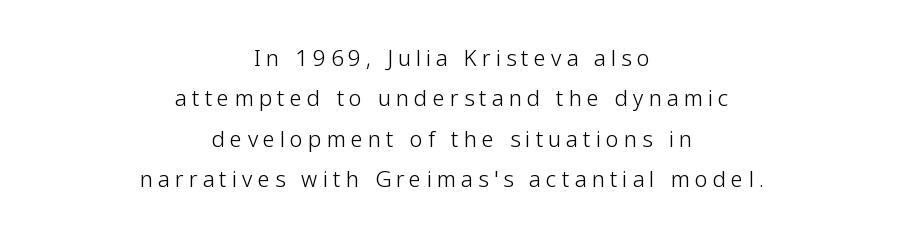
Q: Is the text bold? A: No.
Q: Is the text italic (slanted)? A: No, it is upright.
Q: Is the text underlined? A: No.
Q: How is the paragraph aligned? A: Centered.
Q: Is the spacing between letters normal or unusually wide? A: Unusually wide.
